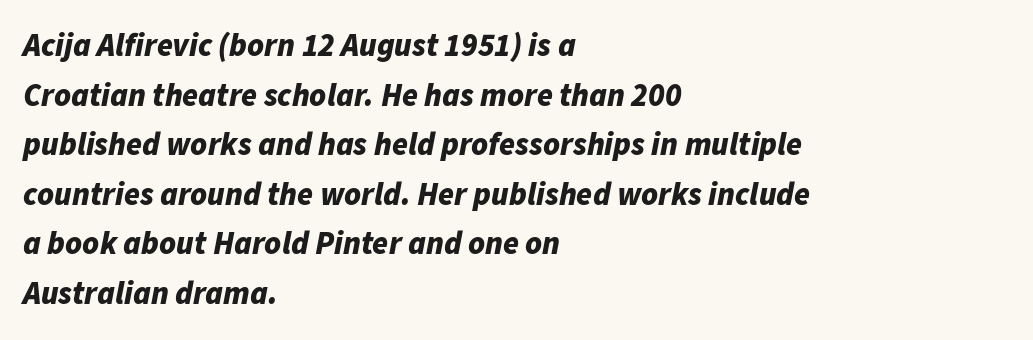
The image shows 32 px bold type, italic (leaning right); set left-aligned, normal line spacing (1.55x), normal letter spacing, not underlined; low stroke contrast and a medium x-height.
